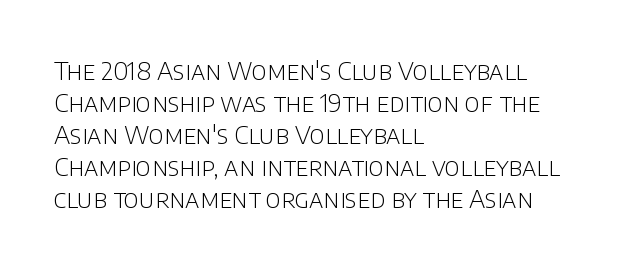
{"italic": "no", "bold": "no", "underline": "no", "align": "left", "line_spacing": "normal", "line_spacing_ratio": 1.28, "letter_spacing": "normal", "letter_spacing_em": 0.0, "glyph_px": 25}
